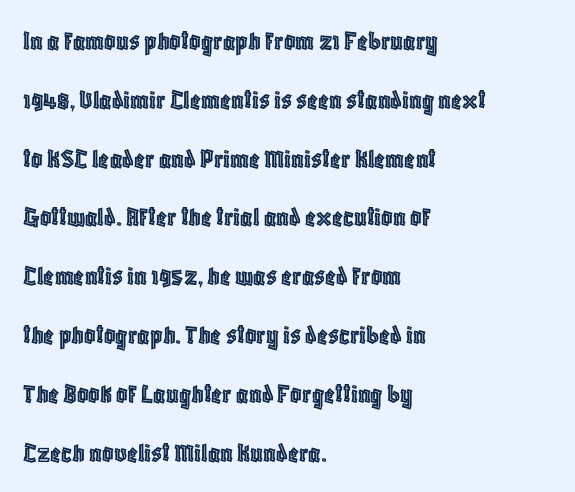
The type is set solid horizontally, with unmodified tracking. Descender tails drop into unmarked territory. Italic? Not at all — the glyphs are vertical. The passage is arranged the way most books set body copy — flush left. These lines are rendered in a variable-pitch font. Compared with typical paragraphs, the rows here are farther apart.
